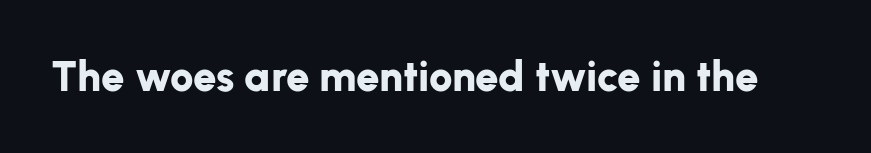
The image shows 42 px bold sans-serif type, upright; set normal letter spacing, not underlined; low stroke contrast and a medium x-height.
